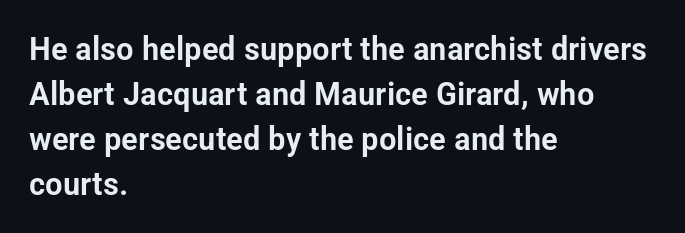
Each line starts at the same left margin while the right side varies. The letters stand straight up with perfectly vertical stems. The rendering shows plain stroke endings on the letterforms — a sans-serif design. How are the letters spaced? Ordinarily, with no added tracking. These lines are rendered in a variable-pitch font.
